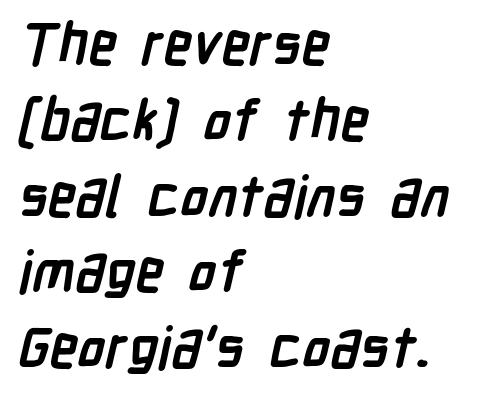
{"serif": "no", "bold": "yes", "weight": "semibold", "width": "condensed", "stroke_contrast": "low", "x_height": "medium", "monospaced": "no", "underline": "no", "align": "left", "line_spacing": "normal", "line_spacing_ratio": 1.33, "letter_spacing": "normal", "letter_spacing_em": 0.0, "glyph_px": 57}
